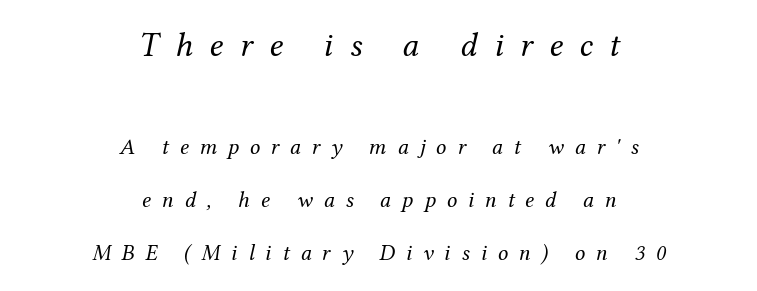
Line spacing here is loose. Think of a printed novel: that variable character pitch is what you see here. Scale decreases going downward across the two blocks. Quick note: underline off.
